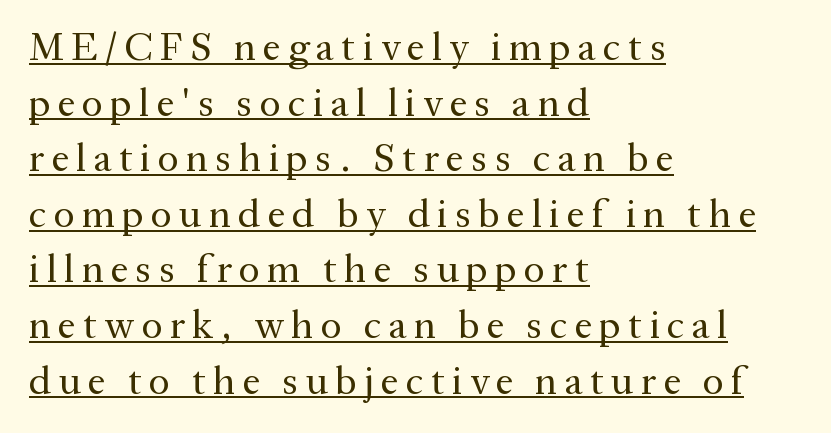
{"serif": "yes", "italic": "no", "bold": "no", "weight": "regular", "width": "normal", "stroke_contrast": "medium", "x_height": "medium", "monospaced": "no", "underline": "yes", "align": "left", "line_spacing": "normal", "line_spacing_ratio": 1.39, "glyph_px": 40}
